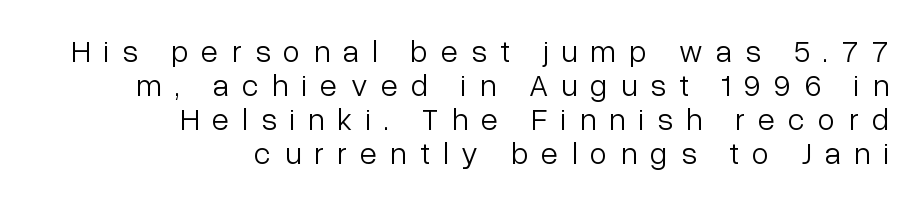
The image shows 31 px light sans-serif type, upright; set right-aligned, tight line spacing (1.1x), unusually wide letter spacing (+0.43 em), not underlined; low stroke contrast and a medium x-height.
